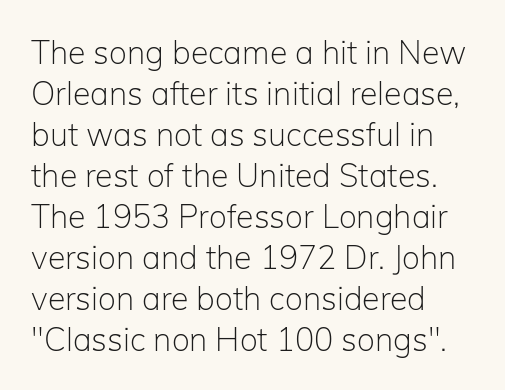
The cut favours lightness, reaching ordinary text weight at its darkest. How would I describe the line gaps? Plain and ordinary. Layout note: lines flush left. Unlike italic type, these characters show no tilt at all. The rendering uses natural spacing where letterforms have individual widths.
